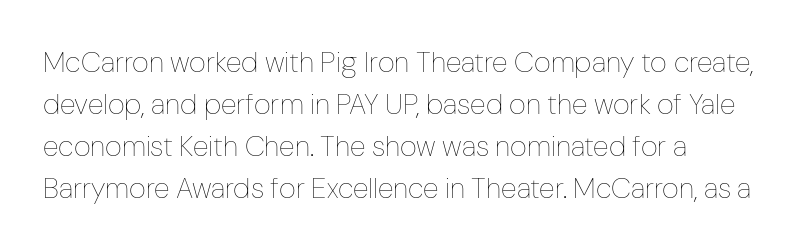
The image shows 29 px thin, condensed type, upright; set left-aligned, normal line spacing (1.45x), normal letter spacing, not underlined; low stroke contrast and a medium x-height.
